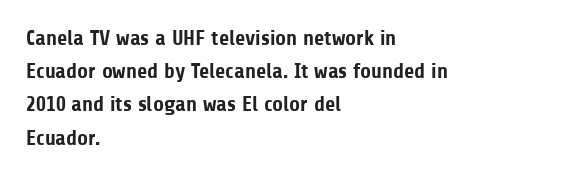
{"italic": "no", "bold": "yes", "underline": "no", "align": "left", "line_spacing": "normal", "line_spacing_ratio": 1.58, "letter_spacing": "normal", "letter_spacing_em": 0.0, "glyph_px": 21}
